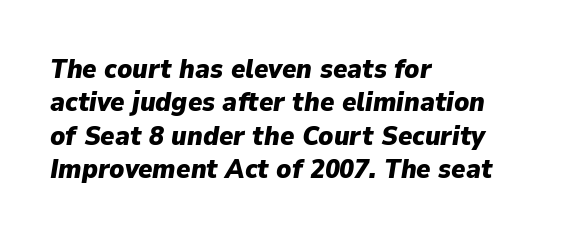
{"italic": "yes", "lean": "right", "slant_degrees": 9, "bold": "yes", "underline": "no", "align": "left", "line_spacing_ratio": 1.24, "letter_spacing": "normal", "letter_spacing_em": 0.0, "glyph_px": 27}
